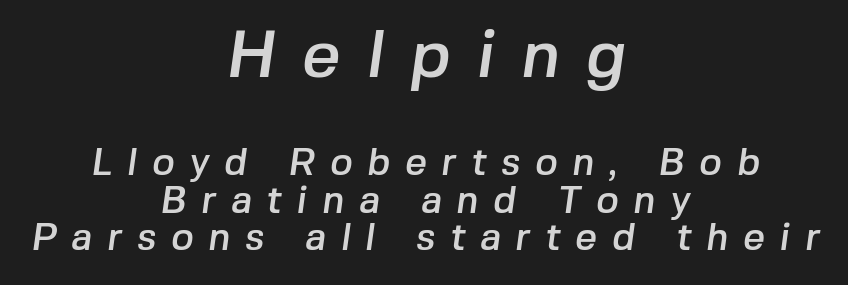
The image shows 67 px sans-serif type; set centered, tight line spacing (0.99x), unusually wide letter spacing (+0.39 em), not underlined; the first (top) block is 1.76x larger; low stroke contrast and a medium x-height.
